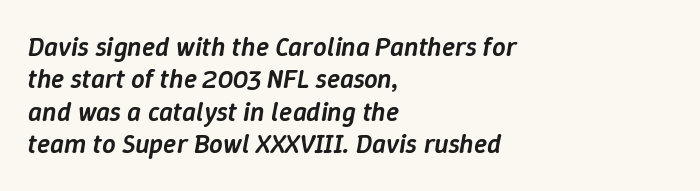
The image shows 27 px text type, italic (leaning right); set left-aligned, line spacing 1.2x, normal letter spacing, not underlined.
